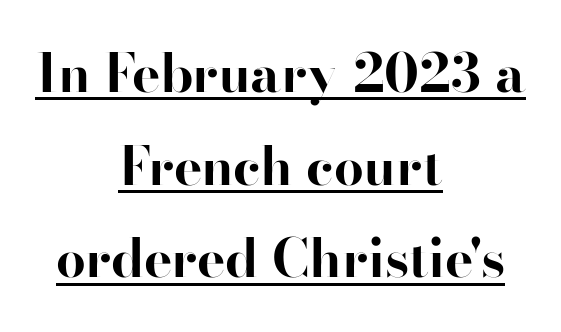
Character widths vary here, with narrow letters taking less room than wide ones. Notice how thick the strokes are: this is what a full bold looks like. A student would call this center alignment; a typographer would say set centered. This sample carries an underscore along the baseline area. Are there feet on the stems? There are — it's a serif.
